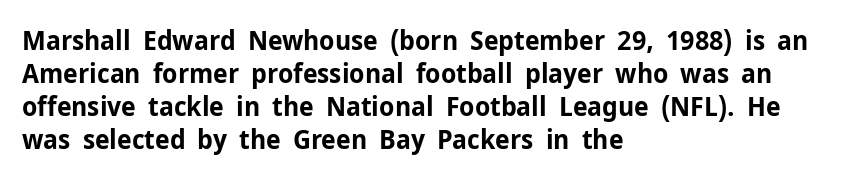
{"italic": "no", "bold": "yes", "underline": "no", "align": "left", "line_spacing_ratio": 1.22, "letter_spacing": "normal", "letter_spacing_em": 0.0, "glyph_px": 27}
